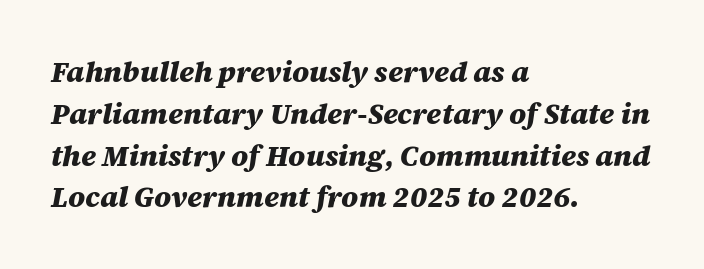
{"italic": "yes", "lean": "right", "slant_degrees": 12, "bold": "yes", "weight": "heavy", "width": "normal", "stroke_contrast": "medium", "x_height": "large", "monospaced": "no", "underline": "no", "align": "left", "line_spacing": "normal", "line_spacing_ratio": 1.44, "letter_spacing": "normal", "letter_spacing_em": 0.0, "glyph_px": 29}
